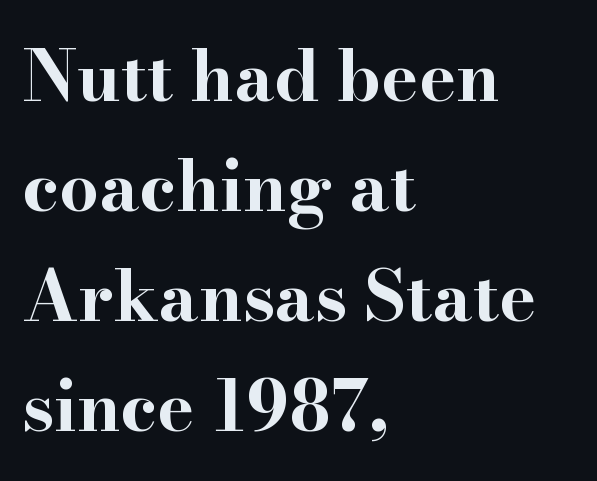
Q: Is the text bold? A: Yes.
Q: Is the text italic (slanted)? A: No, it is upright.
Q: Is the typeface a serif or a sans-serif typeface? A: Serif.
Q: Is the text underlined? A: No.
Q: How is the paragraph aligned? A: Left-aligned.
Q: Is the spacing between letters normal or unusually wide? A: Normal.
Q: Is the spacing between lines tight, normal or loose? A: Normal.
Q: Width (condensed, normal, or wide)? A: Wide.
Q: Stroke contrast? A: High.
Q: x-height? A: Small.
Q: Monospaced? A: No.
